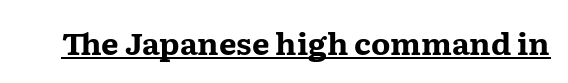
I'd describe the lettering as bold — thick and assertive. Decoration check: the copy is underlined. The letterforms sit shoulder to shoulder at normal distance. Is this a fixed-width face? No — the glyphs have proportional, varying widths. Note: serifs present on the glyphs. A typesetter would mark this as roman, not italic.
